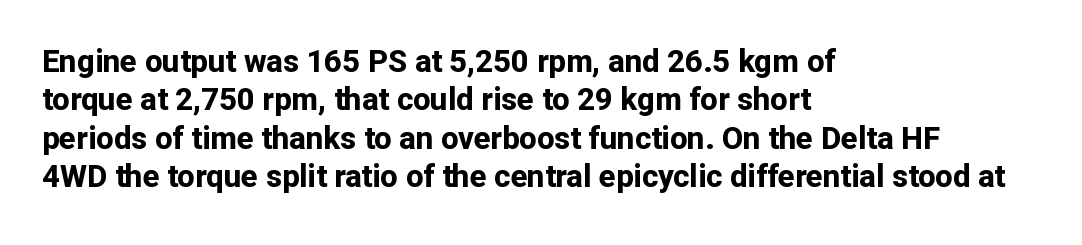
The image shows 31 px bold sans-serif type, upright; set left-aligned, line spacing 1.24x, normal letter spacing, not underlined; low stroke contrast and a medium x-height.
